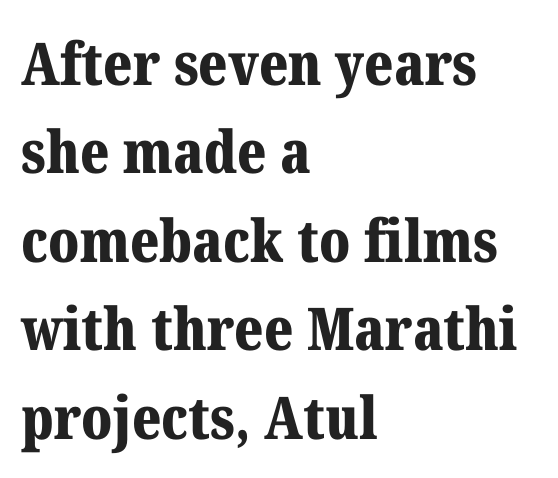
{"serif": "yes", "italic": "no", "bold": "yes", "weight": "bold", "width": "normal", "stroke_contrast": "medium", "x_height": "medium", "monospaced": "no", "underline": "no", "align": "left", "line_spacing": "normal", "line_spacing_ratio": 1.5, "letter_spacing": "normal", "letter_spacing_em": 0.0, "glyph_px": 59}
